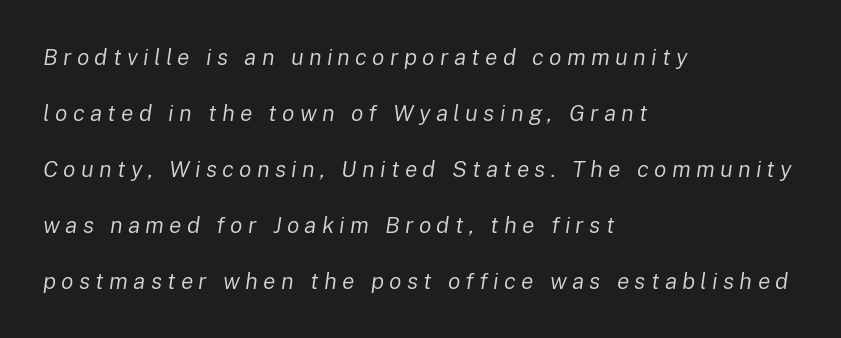
The image shows 23 px text type, italic (leaning right); set left-aligned, loose line spacing (2.43x), unusually wide letter spacing (+0.23 em), not underlined.
